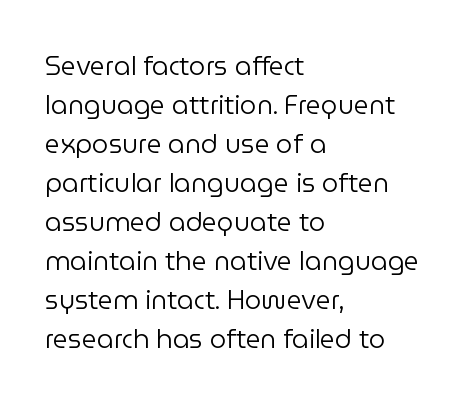
{"italic": "no", "bold": "no", "underline": "no", "align": "left", "line_spacing": "normal", "line_spacing_ratio": 1.5, "letter_spacing": "normal", "letter_spacing_em": 0.0, "glyph_px": 26}
